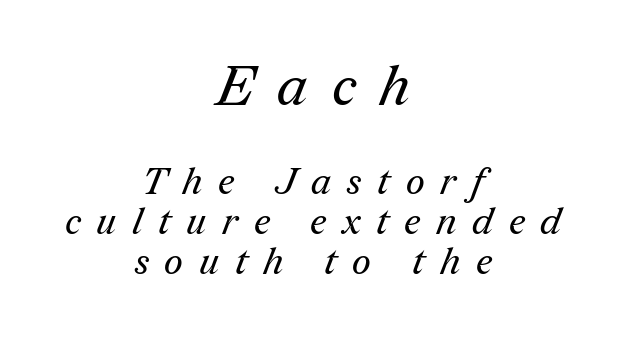
{"serif": "yes", "bold": "no", "weight": "regular", "width": "normal", "stroke_contrast": "medium", "x_height": "medium", "monospaced": "no", "underline": "no", "align": "center", "line_spacing": "tight", "line_spacing_ratio": 1.09, "letter_spacing": "wide", "letter_spacing_em": 0.43, "larger_block": "first", "size_ratio": 1.51, "glyph_px": 56}
